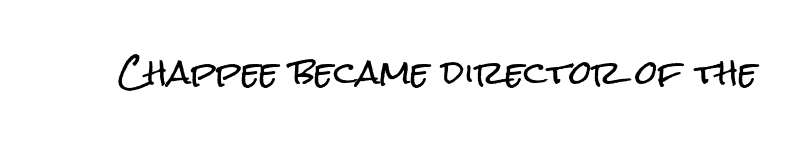
{"serif": "no", "italic": "no", "width": "condensed", "stroke_contrast": "low", "x_height": "medium", "monospaced": "no", "underline": "no", "letter_spacing": "normal", "letter_spacing_em": 0.0, "glyph_px": 32}
